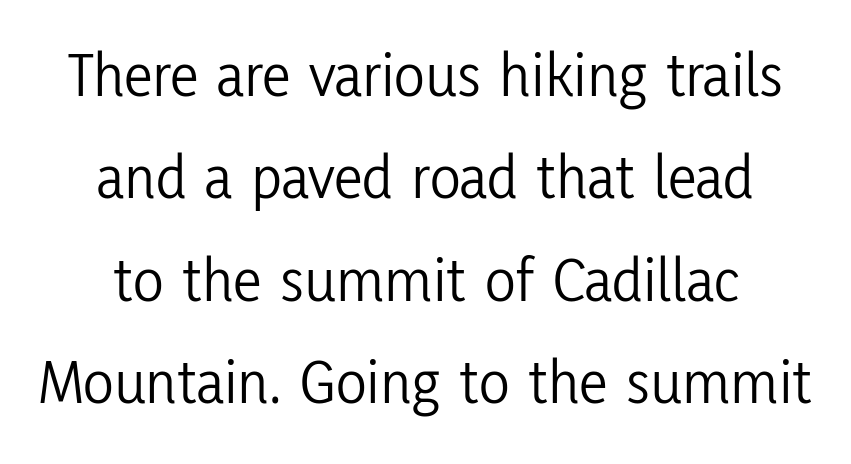
Q: Is the text bold? A: No.
Q: Is the text italic (slanted)? A: No, it is upright.
Q: Is the typeface a serif or a sans-serif typeface? A: Sans-serif.
Q: Is the text underlined? A: No.
Q: How is the paragraph aligned? A: Centered.
Q: Is the spacing between letters normal or unusually wide? A: Normal.
Q: Is the spacing between lines tight, normal or loose? A: Normal.
Q: Width (condensed, normal, or wide)? A: Condensed.
Q: Stroke contrast? A: Low.
Q: x-height? A: Medium.
Q: Monospaced? A: No.
